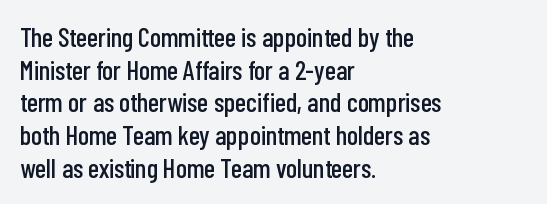
Words float on clear page, feet unadorned. Words appear dense and cohesive because spacing is normal. The lettering holds an erect, upright posture throughout. If you drew a ruler down the left edge, every line would touch it.
